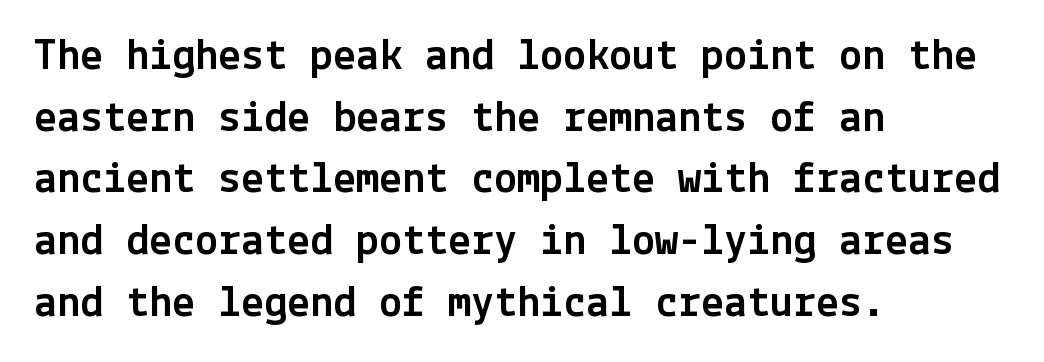
Q: Is the text italic (slanted)? A: No, it is upright.
Q: Is the typeface a serif or a sans-serif typeface? A: Sans-serif.
Q: Is the text underlined? A: No.
Q: How is the paragraph aligned? A: Left-aligned.
Q: Is the spacing between letters normal or unusually wide? A: Normal.
Q: Is the spacing between lines tight, normal or loose? A: Normal.
Q: Width (condensed, normal, or wide)? A: Normal.
Q: x-height? A: Medium.
